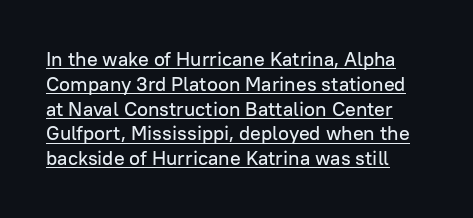
The specimen includes a rule beneath the text block's lines. Caption: standard tracking, unaltered. Is there any slant? The stems are plumb.
